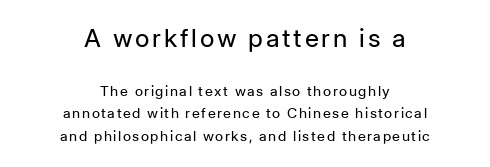
{"italic": "no", "bold": "no", "underline": "no", "align": "center", "line_spacing": "normal", "line_spacing_ratio": 1.6, "larger_block": "first", "size_ratio": 1.79, "glyph_px": 25}
